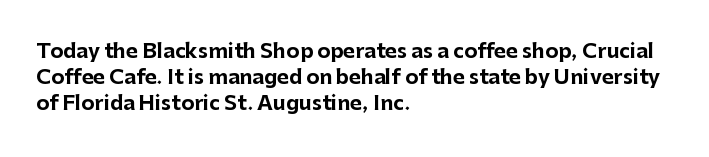
Q: Is the text bold? A: Yes.
Q: Is the text italic (slanted)? A: No, it is upright.
Q: Is the text underlined? A: No.
Q: How is the paragraph aligned? A: Left-aligned.
Q: Is the spacing between letters normal or unusually wide? A: Normal.
Q: Is the spacing between lines tight, normal or loose? A: Normal.
